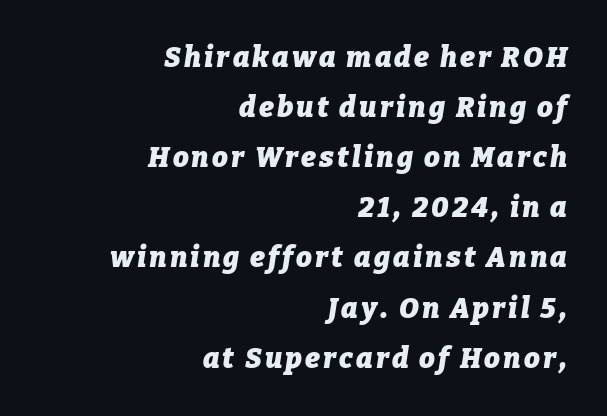
Here the designer chose a conventional face with non-uniform glyph widths. Does the weight exceed regular? Yes, all the way to bold. Clear beneath every line of the passage. An italicized treatment has been applied to the whole sample. Every row of glyphs terminates at an identical x-position on the right.
